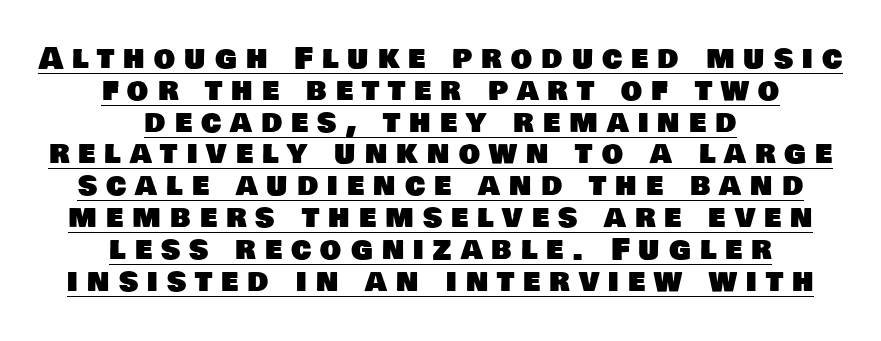
The characters display no serif detailing; their extremities are plain. Honestly, the letter spacing is so wide it's the main thing you notice. The line-height multiplier appears low, near solid setting. Emphasis is given by a line drawn under the lettering. Think of a printed novel: that variable character pitch is what you see here. These lines stack symmetrically, like a column narrowing and widening about its center.
